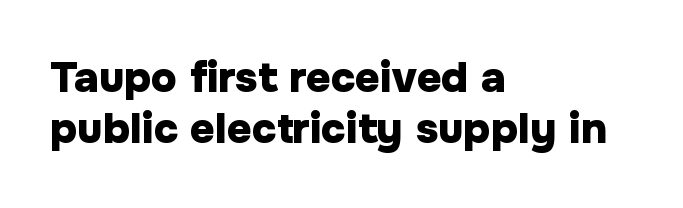
Q: Is the text bold? A: Yes.
Q: Is the text italic (slanted)? A: No, it is upright.
Q: Is the typeface a serif or a sans-serif typeface? A: Sans-serif.
Q: Is the text underlined? A: No.
Q: How is the paragraph aligned? A: Left-aligned.
Q: Is the spacing between letters normal or unusually wide? A: Normal.
Q: Width (condensed, normal, or wide)? A: Normal.
Q: Stroke contrast? A: Low.
Q: x-height? A: Medium.
Q: Monospaced? A: No.
